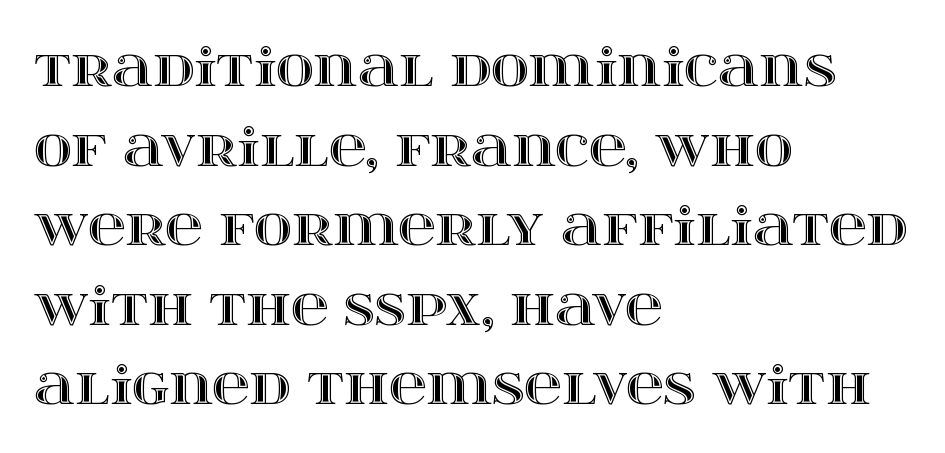
{"italic": "no", "width": "wide", "x_height": "large", "monospaced": "no", "underline": "no", "align": "left", "line_spacing": "normal", "line_spacing_ratio": 1.53, "letter_spacing": "normal", "letter_spacing_em": 0.0, "glyph_px": 52}
